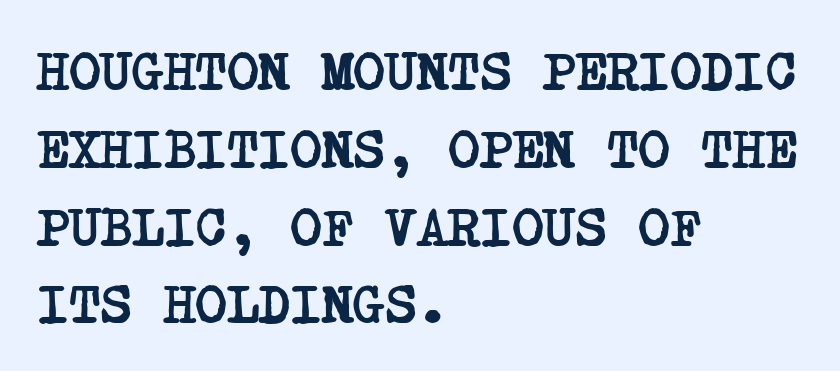
{"serif": "yes", "bold": "yes", "weight": "semibold", "width": "condensed", "stroke_contrast": "low", "x_height": "large", "underline": "no", "align": "left", "line_spacing": "normal", "line_spacing_ratio": 1.44, "letter_spacing": "normal", "letter_spacing_em": 0.0, "glyph_px": 54}
